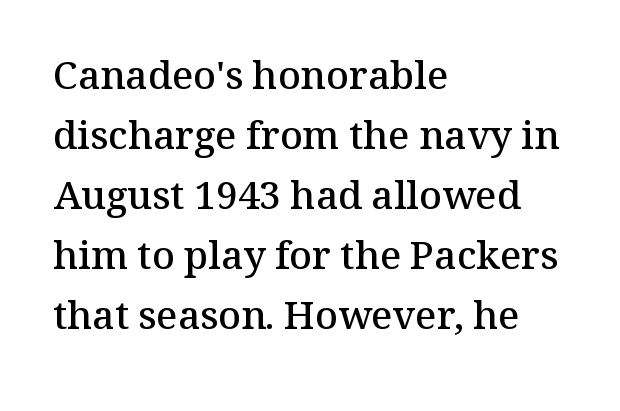
{"serif": "yes", "italic": "no", "bold": "semi", "weight": "semibold", "width": "normal", "stroke_contrast": "medium", "x_height": "medium", "monospaced": "no", "underline": "no", "align": "left", "line_spacing": "normal", "line_spacing_ratio": 1.54, "letter_spacing": "normal", "letter_spacing_em": 0.0, "glyph_px": 39}
